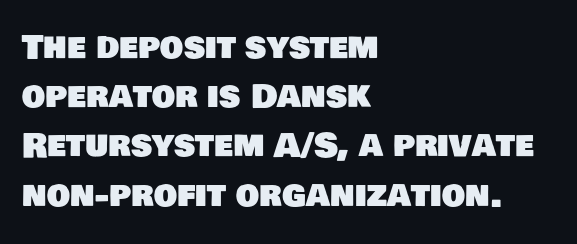
Rows of type keep a routine distance in the vertical direction. The setting favours the left margin, as ordinary paragraphs usually do. Varying glyph widths throughout — classic text-font behaviour. Nobody drew a line under any word here. Type style note: lacks serifs. This rendering leaves character spacing at its baseline value.
